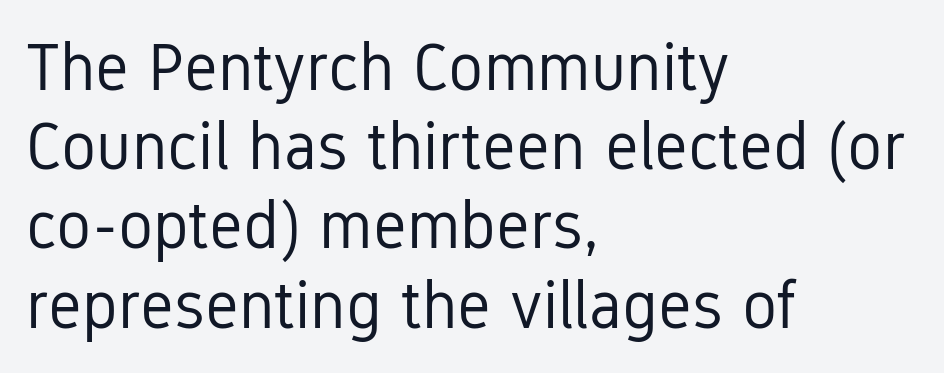
Posture: straight, roman, zero tilt. Looks like regular typesetting: each glyph gets only the width it needs. Every row of glyphs begins at an identical x-position on the left. The rendering keeps characters at their native spacing.
